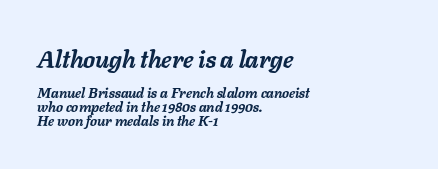
The image shows 24 px bold type, italic (leaning right); set left-aligned, tight line spacing (1.0x), normal letter spacing, not underlined; the first (top) block is 1.71x larger.
